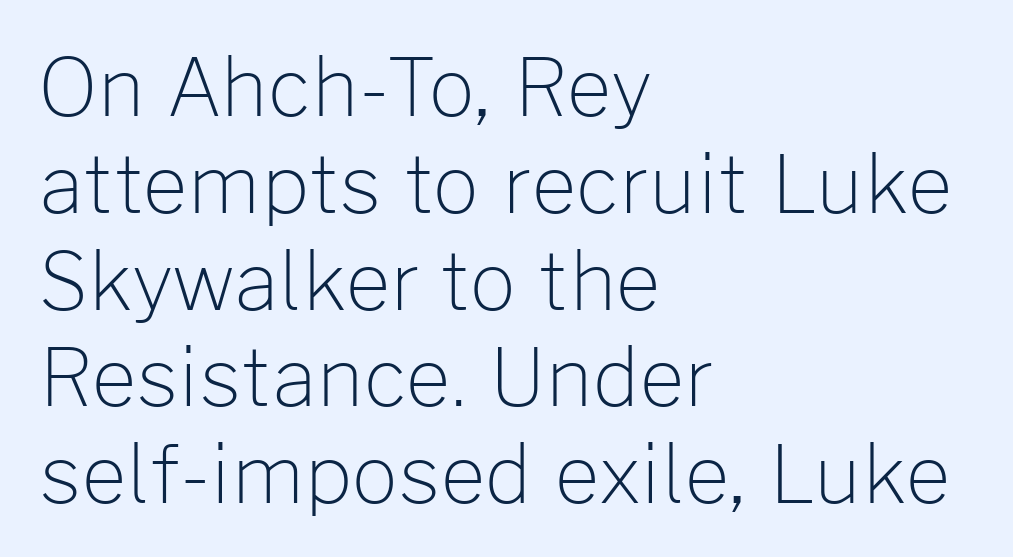
Q: Is the text bold? A: No.
Q: Is the text italic (slanted)? A: No, it is upright.
Q: Is the typeface a serif or a sans-serif typeface? A: Sans-serif.
Q: Is the text underlined? A: No.
Q: How is the paragraph aligned? A: Left-aligned.
Q: Is the spacing between letters normal or unusually wide? A: Normal.
Q: Width (condensed, normal, or wide)? A: Normal.
Q: Stroke contrast? A: Low.
Q: x-height? A: Medium.
Q: Monospaced? A: No.
